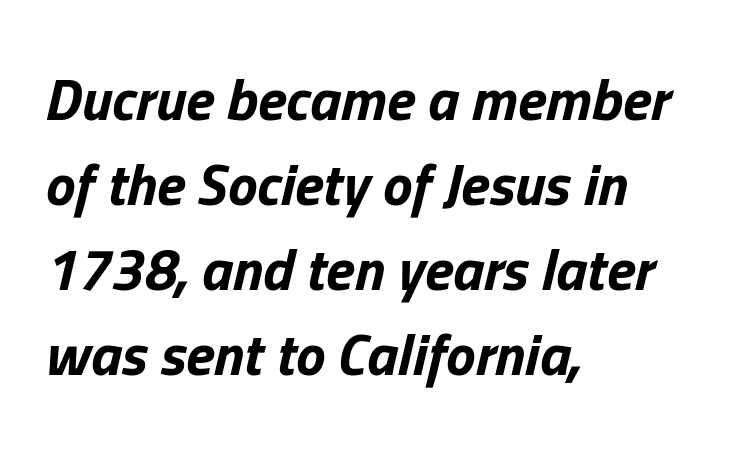
Q: Is the text bold? A: Yes.
Q: Is the text italic (slanted)? A: Yes, it leans right by about 13 degrees.
Q: Is the text underlined? A: No.
Q: How is the paragraph aligned? A: Left-aligned.
Q: Is the spacing between letters normal or unusually wide? A: Normal.
Q: Is the spacing between lines tight, normal or loose? A: Normal.
Q: Width (condensed, normal, or wide)? A: Normal.
Q: Stroke contrast? A: Low.
Q: x-height? A: Medium.
Q: Monospaced? A: No.
